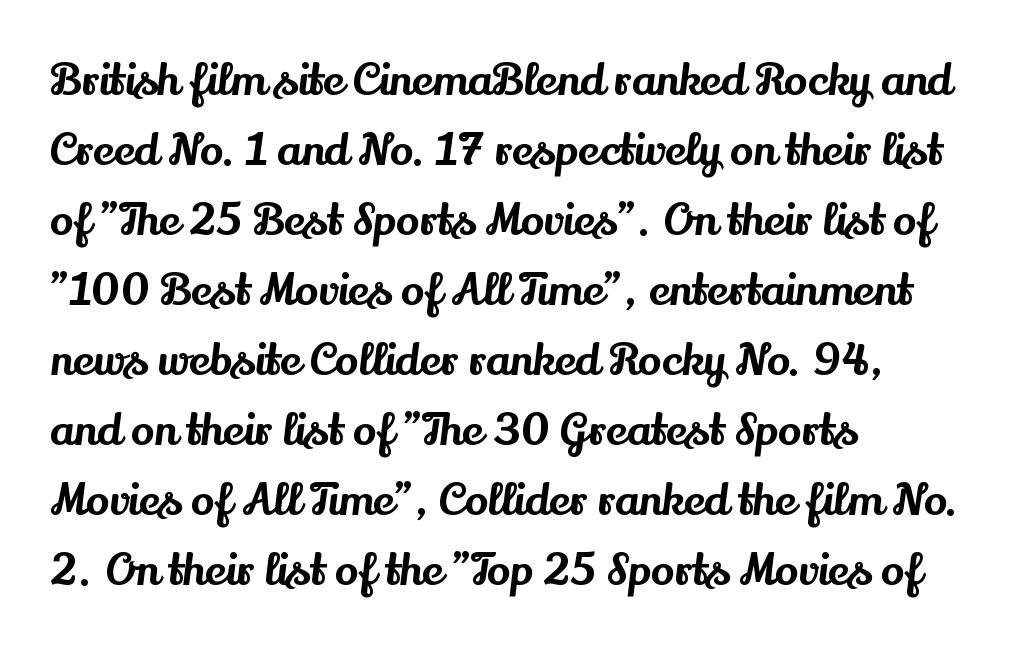
Q: Is the text italic (slanted)? A: Yes.
Q: Is the typeface a serif or a sans-serif typeface? A: Serif.
Q: Is the text underlined? A: No.
Q: How is the paragraph aligned? A: Left-aligned.
Q: Is the spacing between letters normal or unusually wide? A: Normal.
Q: Is the spacing between lines tight, normal or loose? A: Normal.
Q: Width (condensed, normal, or wide)? A: Normal.
Q: Stroke contrast? A: Medium.
Q: x-height? A: Small.
Q: Monospaced? A: No.
